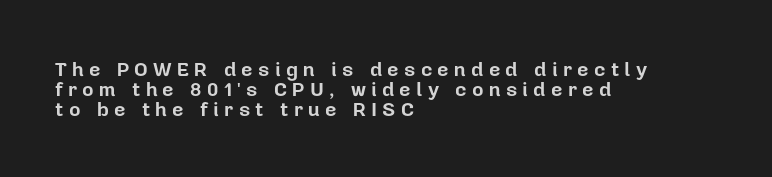
The image shows 20 px bold type, upright; set left-aligned, tight line spacing (0.99x), unusually wide letter spacing (+0.26 em), not underlined.
